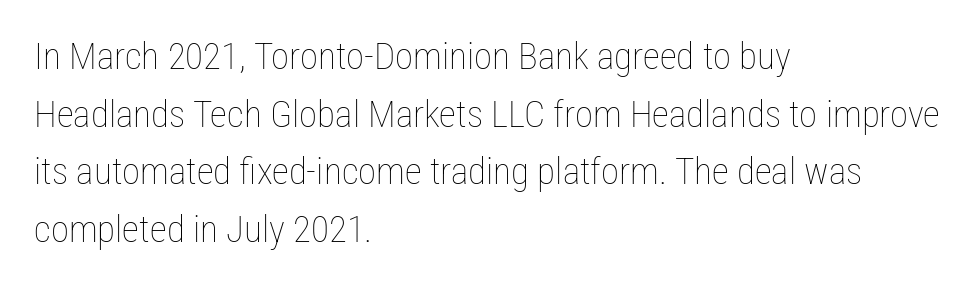
The image shows 37 px thin, condensed type, upright; set left-aligned, normal line spacing (1.56x), normal letter spacing, not underlined; low stroke contrast and a medium x-height.
